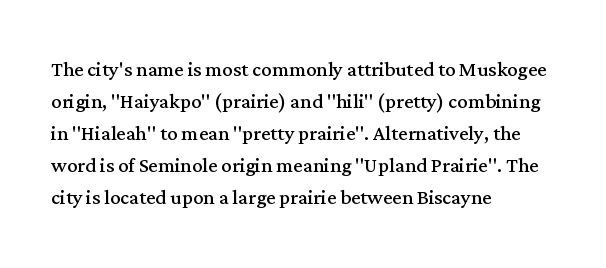
The image shows 26 px text type, upright; set left-aligned, line spacing 1.23x, normal letter spacing, not underlined.
